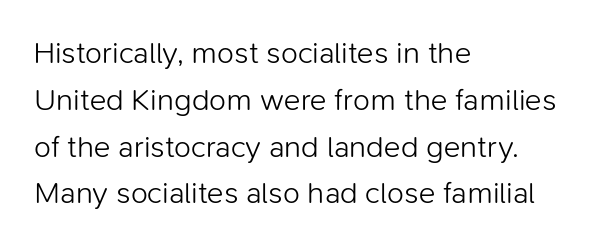
{"serif": "no", "italic": "no", "bold": "no", "weight": "light", "width": "normal", "stroke_contrast": "low", "x_height": "medium", "monospaced": "no", "underline": "no", "align": "left", "line_spacing": "normal", "line_spacing_ratio": 1.51, "letter_spacing": "normal", "letter_spacing_em": 0.0, "glyph_px": 31}
